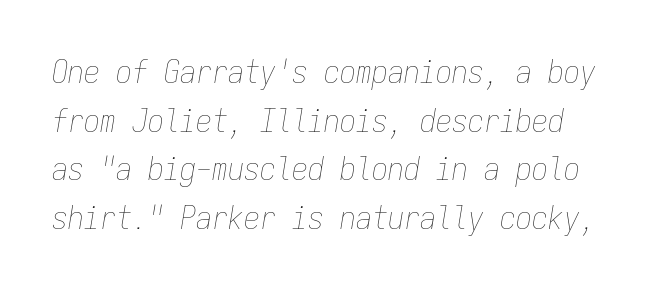
A typesetter would call this zero additional tracking. Looks like terminal output: every glyph gets an equal slot. Stem width sits at or under what a default text font uses. Glance below the letters and you will spot only blank space. Posture: slanted.
